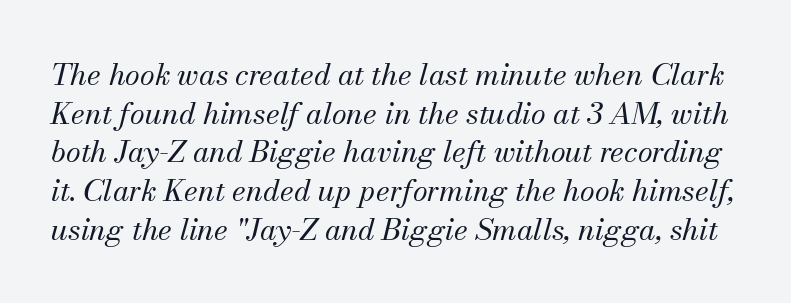
Q: Is the text bold? A: No.
Q: Is the text italic (slanted)? A: Yes, it leans right by about 13 degrees.
Q: Is the typeface a serif or a sans-serif typeface? A: Serif.
Q: Is the text underlined? A: No.
Q: Is the spacing between letters normal or unusually wide? A: Normal.
Q: Is the spacing between lines tight, normal or loose? A: Normal.
Q: Width (condensed, normal, or wide)? A: Normal.
Q: Stroke contrast? A: Medium.
Q: x-height? A: Small.
Q: Monospaced? A: No.
